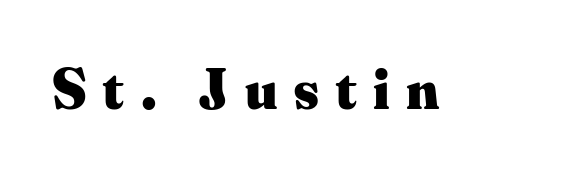
{"serif": "yes", "italic": "no", "bold": "yes", "weight": "heavy", "width": "normal", "stroke_contrast": "medium", "x_height": "small", "monospaced": "no", "underline": "no", "letter_spacing": "wide", "letter_spacing_em": 0.29, "glyph_px": 58}
